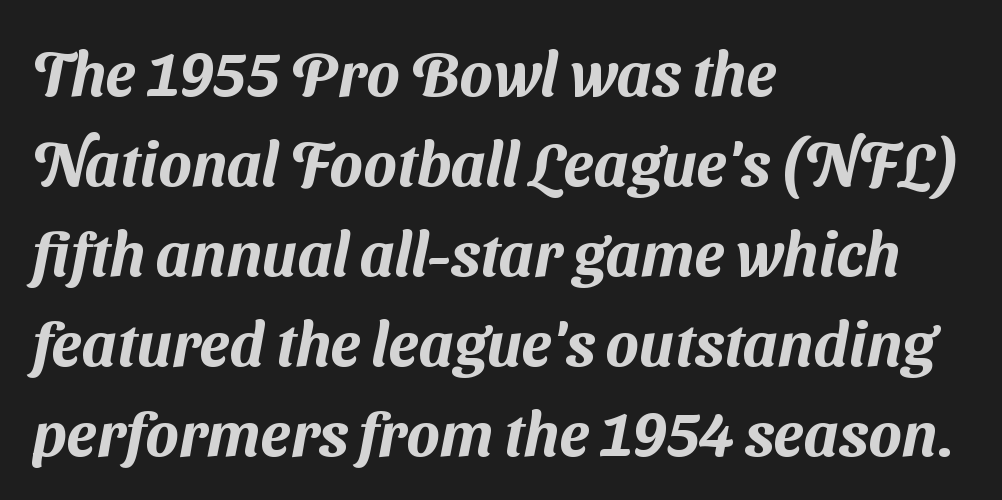
{"serif": "no", "width": "normal", "stroke_contrast": "medium", "x_height": "medium", "monospaced": "no", "underline": "no", "align": "left", "line_spacing": "normal", "line_spacing_ratio": 1.45, "letter_spacing": "normal", "letter_spacing_em": 0.0, "glyph_px": 62}
